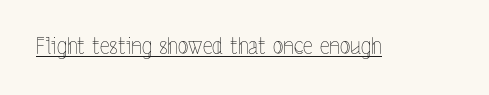
Does a line run under the words? Yes, clearly. Each word holds together tightly as a unit, with standard inter-letter gaps. When letters stand straight like this, we call the style roman or upright. Compared with a typical body face, this is equally light or lighter still.
